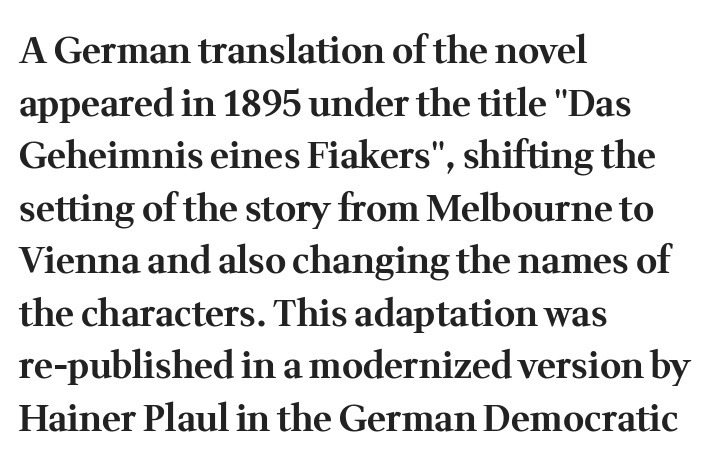
The image shows 36 px bold serif type, upright; set left-aligned, normal line spacing (1.46x), normal letter spacing, not underlined; medium stroke contrast and a medium x-height.
